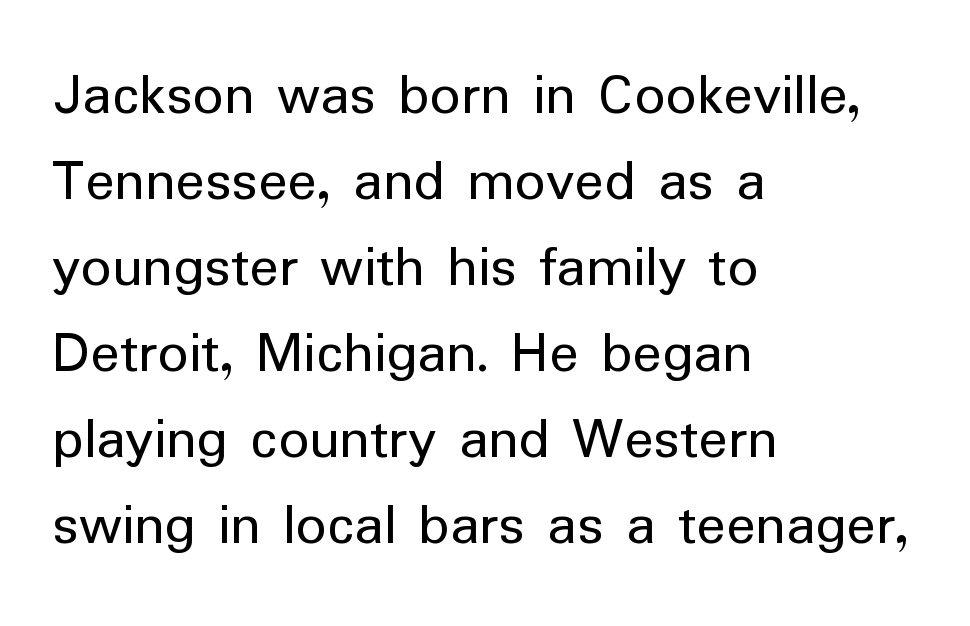
The rendering uses a moderate line-height, typical for paragraphs. The face looks like a standard text weight, possibly lighter. A typesetter would call this proportional, since set widths differ per character. Default kerning and tracking; the words read as compact shapes.
